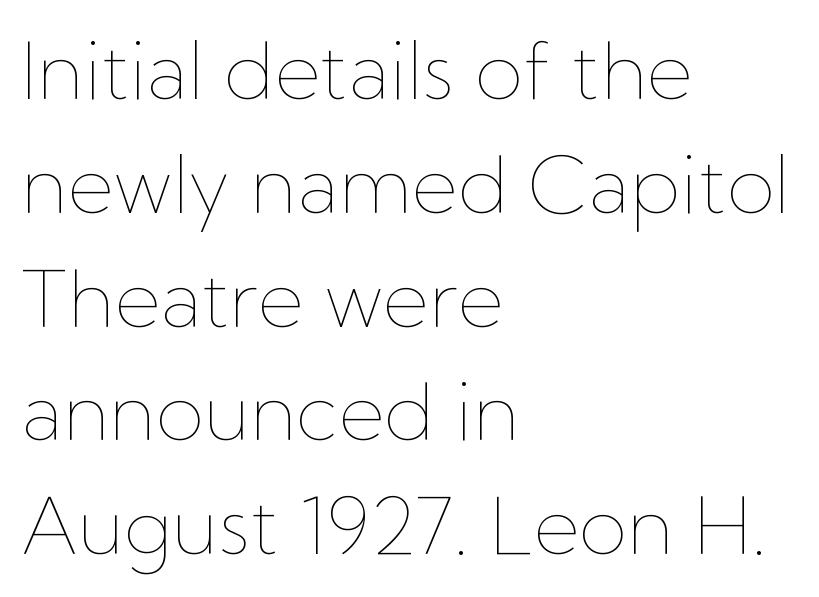
The image shows 79 px thin type, upright; set left-aligned, normal line spacing (1.44x), normal letter spacing, not underlined; low stroke contrast and a medium x-height.
